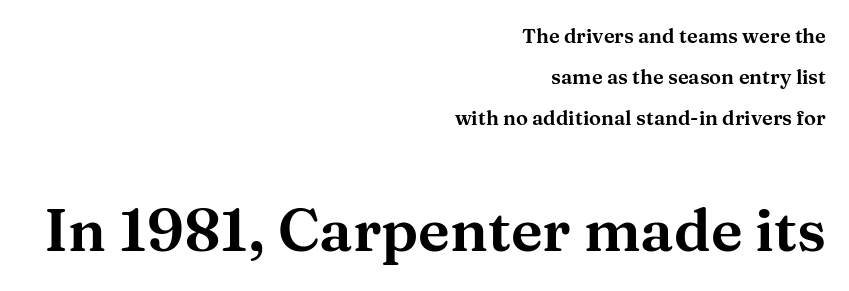
The image shows 59 px wide serif type, upright; set right-aligned, loose line spacing (2.05x), normal letter spacing, not underlined; the second (bottom) block is 2.95x larger; medium stroke contrast and a medium x-height.
